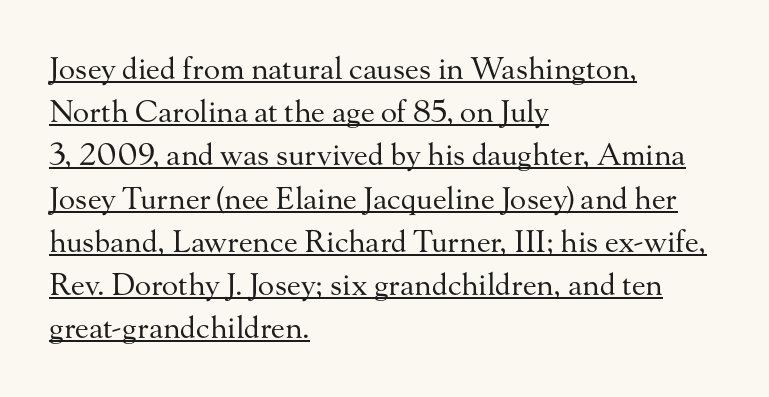
Q: Is the text bold? A: No.
Q: Is the text italic (slanted)? A: No, it is upright.
Q: Is the typeface a serif or a sans-serif typeface? A: Serif.
Q: Is the text underlined? A: Yes.
Q: How is the paragraph aligned? A: Left-aligned.
Q: Is the spacing between letters normal or unusually wide? A: Normal.
Q: Is the spacing between lines tight, normal or loose? A: Normal.
Q: Width (condensed, normal, or wide)? A: Normal.
Q: Stroke contrast? A: Medium.
Q: x-height? A: Small.
Q: Monospaced? A: No.
